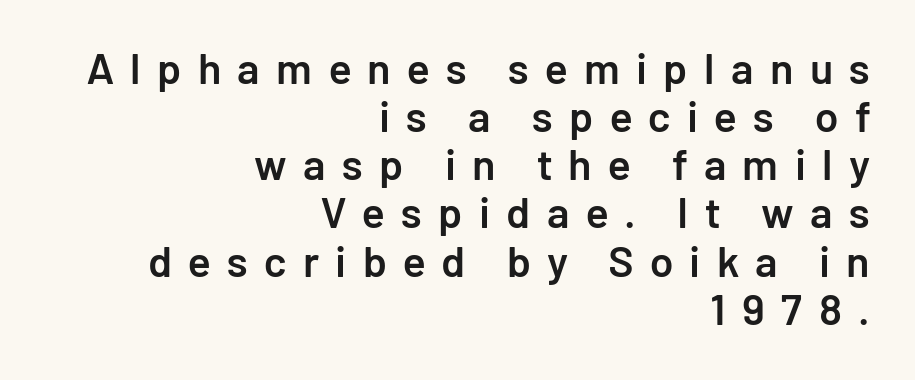
{"serif": "no", "italic": "no", "bold": "semi", "weight": "semibold", "width": "normal", "stroke_contrast": "low", "x_height": "medium", "monospaced": "no", "underline": "no", "align": "right", "line_spacing": "tight", "line_spacing_ratio": 1.12, "letter_spacing": "wide", "letter_spacing_em": 0.38, "glyph_px": 43}
